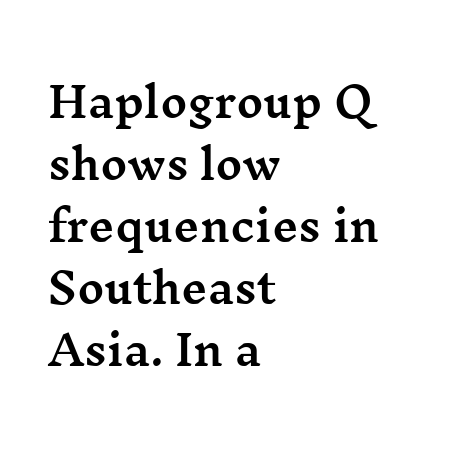
{"serif": "yes", "italic": "no", "width": "wide", "stroke_contrast": "medium", "x_height": "medium", "monospaced": "no", "underline": "no", "align": "left", "line_spacing": "normal", "line_spacing_ratio": 1.51, "letter_spacing": "normal", "letter_spacing_em": 0.0, "glyph_px": 41}
